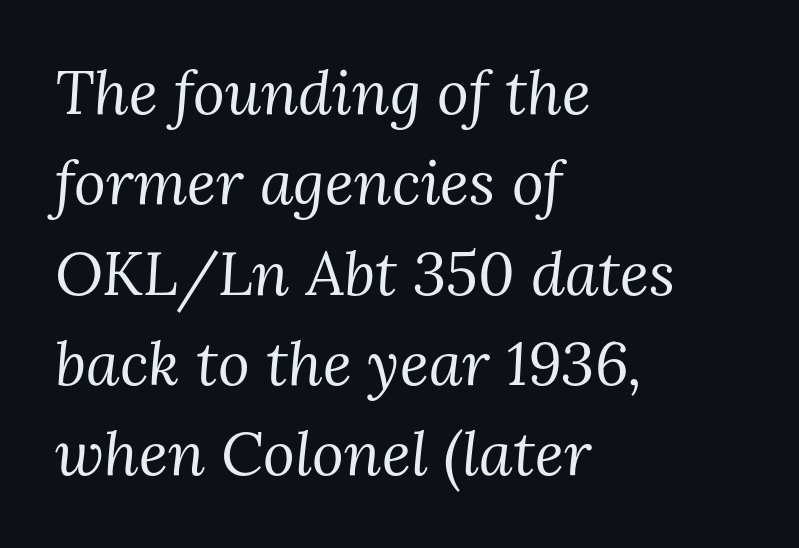
{"serif": "yes", "italic": "yes", "lean": "right", "slant_degrees": 3, "bold": "no", "weight": "regular", "width": "normal", "stroke_contrast": "medium", "x_height": "medium", "monospaced": "no", "underline": "no", "align": "left", "line_spacing": "normal", "line_spacing_ratio": 1.48, "letter_spacing": "normal", "letter_spacing_em": 0.0, "glyph_px": 61}
